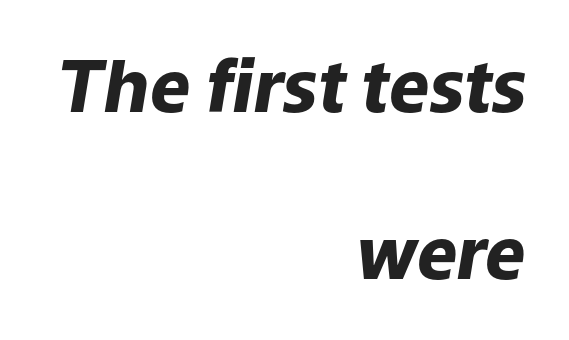
{"italic": "yes", "lean": "right", "slant_degrees": 9, "bold": "yes", "weight": "heavy", "width": "normal", "stroke_contrast": "low", "x_height": "medium", "monospaced": "no", "underline": "no", "align": "right", "line_spacing": "loose", "line_spacing_ratio": 2.35, "letter_spacing": "normal", "letter_spacing_em": 0.0, "glyph_px": 71}
